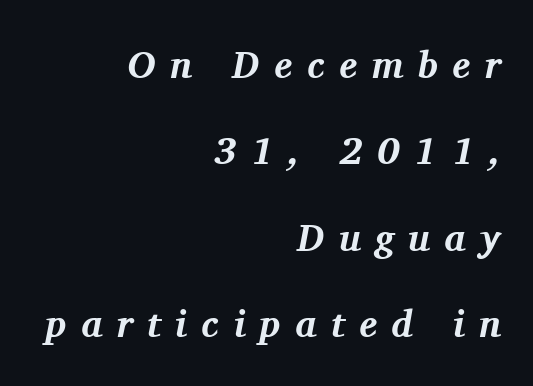
The image shows 38 px bold serif type, italic (leaning right); set right-aligned, loose line spacing (2.27x), unusually wide letter spacing (+0.38 em), not underlined; medium stroke contrast and a medium x-height.
